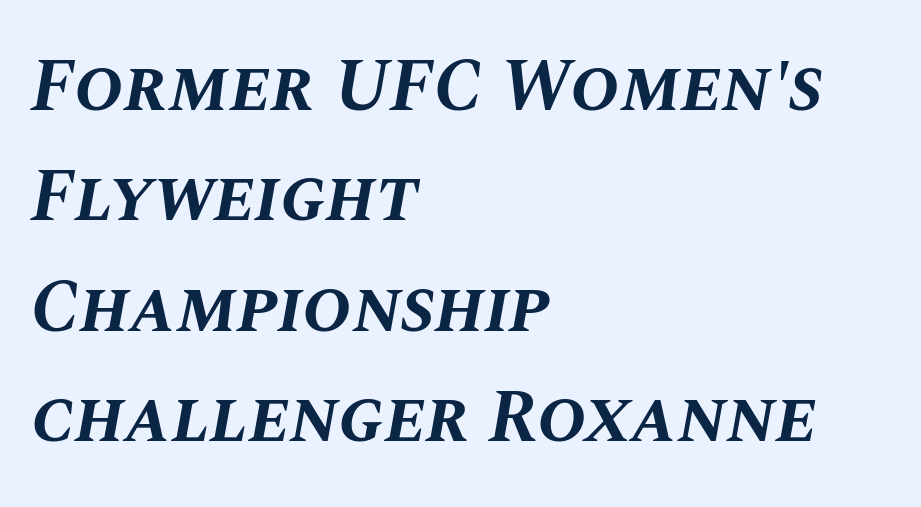
{"italic": "yes", "lean": "right", "slant_degrees": 10, "bold": "yes", "weight": "bold", "width": "normal", "stroke_contrast": "medium", "x_height": "large", "monospaced": "no", "underline": "no", "align": "left", "line_spacing": "normal", "line_spacing_ratio": 1.49, "letter_spacing": "normal", "letter_spacing_em": 0.0, "glyph_px": 74}
